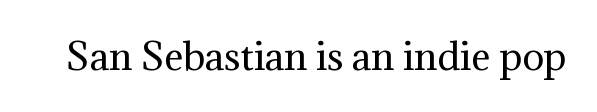
The image shows 36 px regular-weight serif type, upright; set normal letter spacing, not underlined; medium stroke contrast and a medium x-height.
